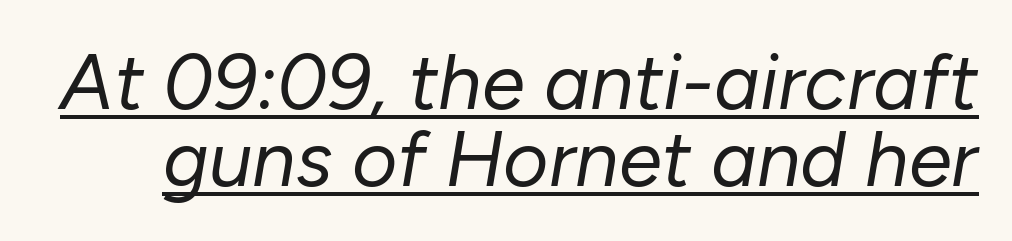
Note the varied advance widths — an 'i' is clearly narrower than an 'm'. Summary of vertical rhythm: compact, with narrow interline spacing. Style check: oblique. A continuous stroke trails under the words, as in a hyperlink.
